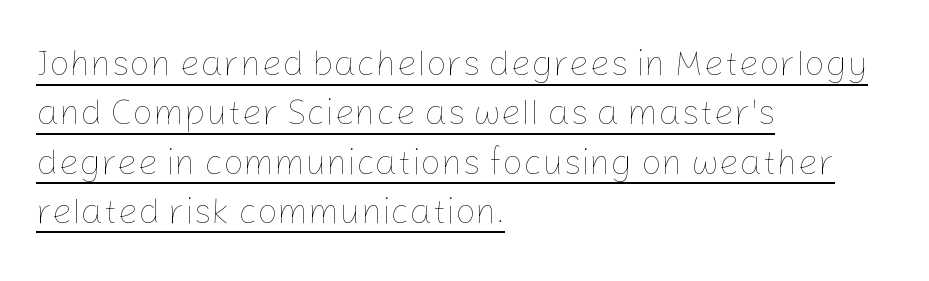
The image shows 36 px thin type, upright; set left-aligned, normal line spacing (1.37x), normal letter spacing, underlined; low stroke contrast and a medium x-height.
